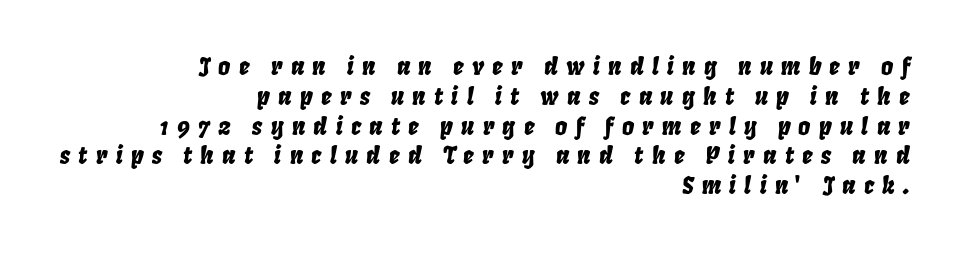
Q: Is the text italic (slanted)? A: Yes, it leans right by about 8 degrees.
Q: Is the text underlined? A: No.
Q: How is the paragraph aligned? A: Right-aligned.
Q: Is the spacing between letters normal or unusually wide? A: Unusually wide.
